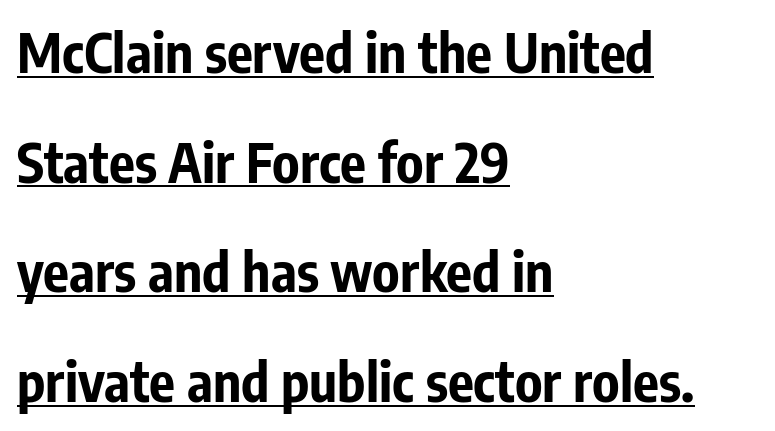
{"serif": "no", "italic": "no", "bold": "yes", "weight": "bold", "width": "condensed", "stroke_contrast": "low", "x_height": "medium", "monospaced": "no", "underline": "yes", "align": "left", "line_spacing": "loose", "line_spacing_ratio": 2.03, "letter_spacing": "normal", "letter_spacing_em": 0.0, "glyph_px": 54}
